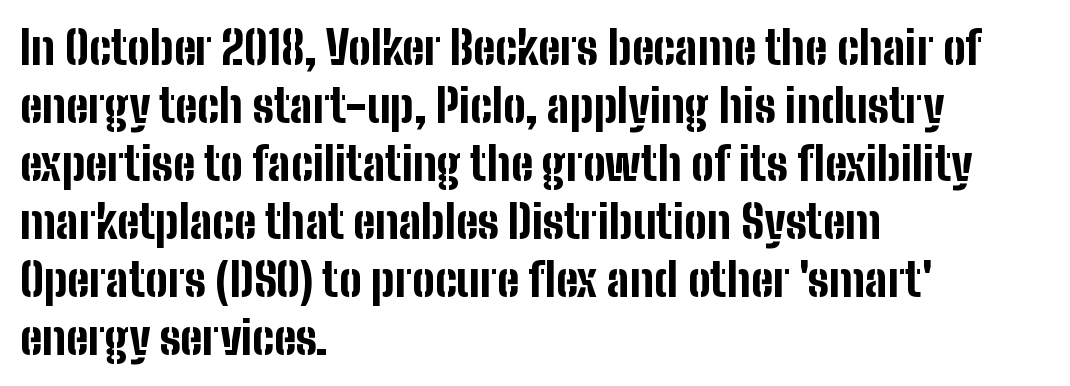
The image shows 45 px bold, condensed sans-serif type, upright; set left-aligned, normal line spacing (1.29x), normal letter spacing, not underlined; low stroke contrast and a medium x-height.
